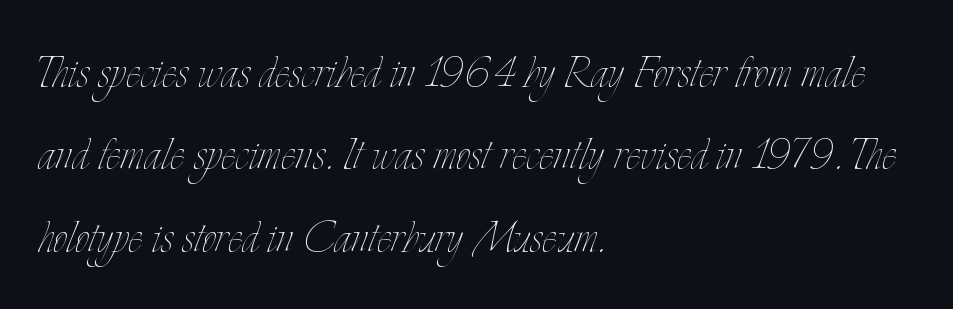
The image shows 56 px thin, condensed type; set left-aligned, normal line spacing (1.47x), normal letter spacing, not underlined; low stroke contrast and a small x-height.
